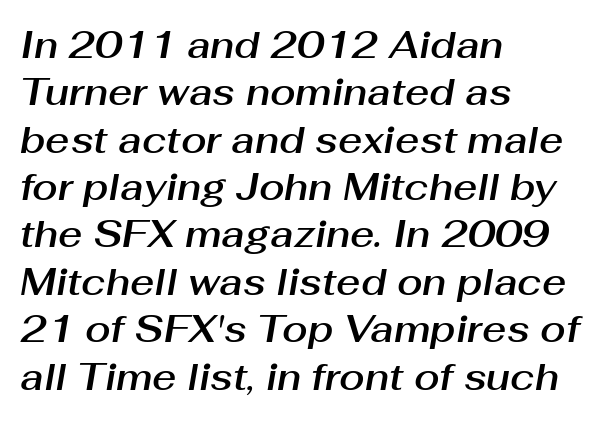
Do the characters align in a grid? No, the font is proportional. These lines stack with their left ends in a neat column. Does the leading feel generous? No, just average. The specimen reads as italic at a glance. Type without underlining. This sample uses plain, unmodified letter spacing.
